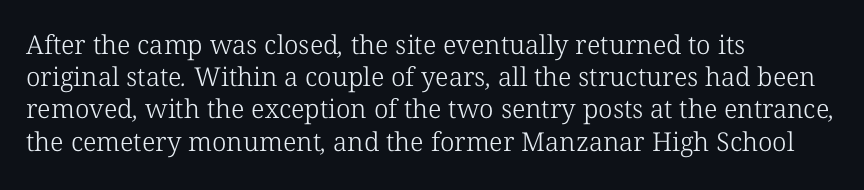
The ragged edge is on the right, which tells us the setting is flush left. Nobody touched the tracking dial on this one. The string is rendered with underlining switched off. The weight tops out at a normal text grade.
